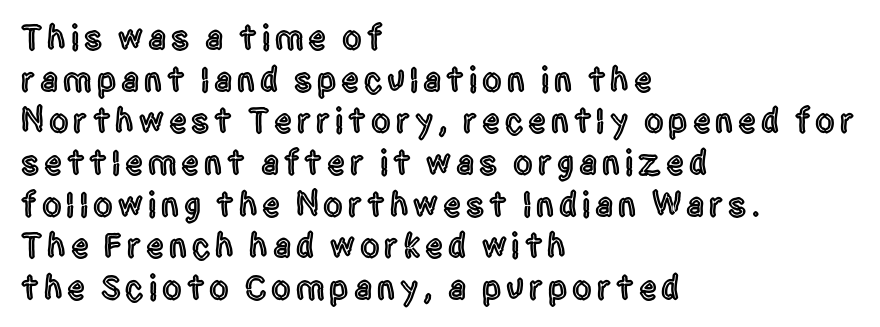
The image shows 35 px condensed sans-serif type, upright; set left-aligned, line spacing 1.19x, not underlined; a large x-height.
